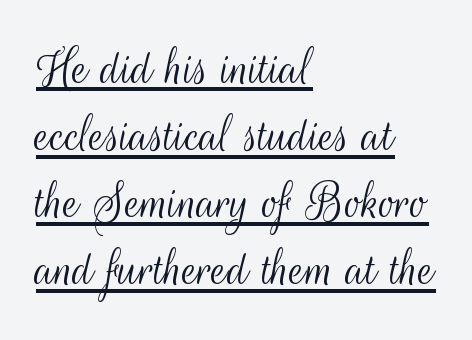
{"serif": "no", "bold": "no", "weight": "light", "width": "condensed", "stroke_contrast": "medium", "x_height": "small", "monospaced": "no", "underline": "yes", "align": "left", "line_spacing_ratio": 1.22, "letter_spacing": "normal", "letter_spacing_em": 0.0, "glyph_px": 55}
